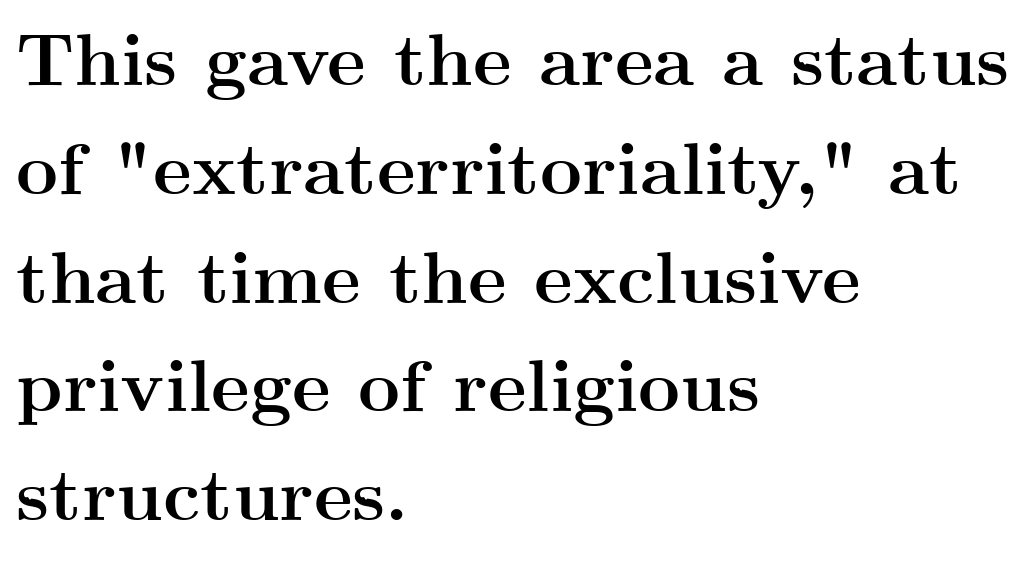
Descenders are the only things crossing below the line. The tracking reads as untouched default to a designer's eye. Baseline-to-baseline distance is the conventional proportion of letter height. This sample has the flowing, uneven cadence of proportional lettering. Regarding serifs, this sample has them. The lines in this sample share a left origin and differ only in where they stop.
